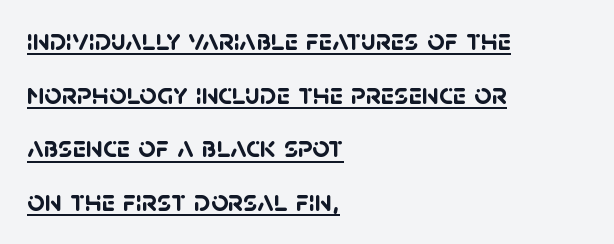
A typesetter would label this face a sans. Tracking here is standard; glyphs follow each other at the usual distance. The rendering uses the underline text-decoration. Here the designer chose a conventional face with non-uniform glyph widths. On the weight axis this lands at bold, roughly 700.
